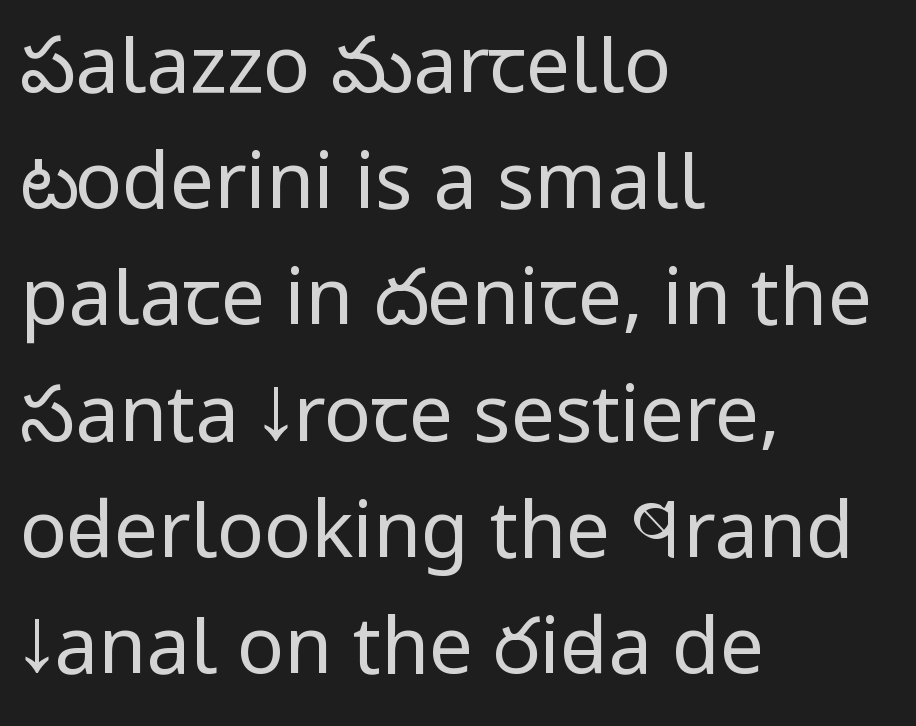
Look at the bottom of the vertical strokes: they stop flat, with no serifs. Leading: standard. The text block is weighted toward the left margin, trailing off unevenly rightward. Does the lettering tilt? It doesn't — this is upright.
